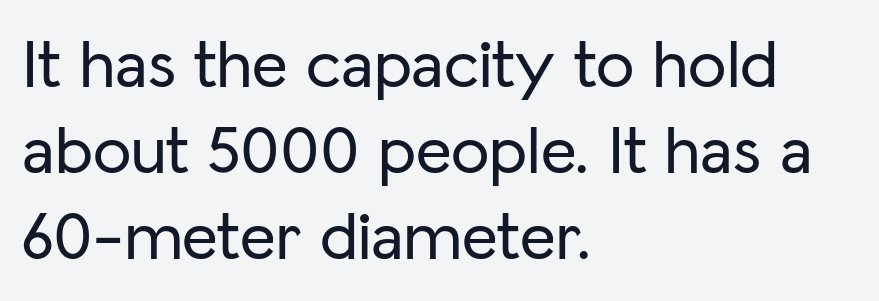
The image shows 69 px sans-serif type, upright; set left-aligned, normal line spacing (1.25x), normal letter spacing, not underlined; low stroke contrast and a medium x-height.
